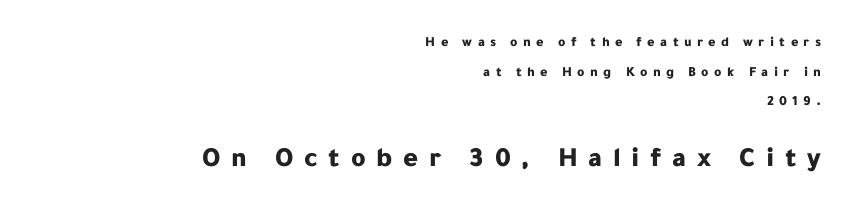
The image shows 28 px bold sans-serif type, upright; set right-aligned, loose line spacing (2.11x), unusually wide letter spacing (+0.38 em), not underlined; the second (bottom) block is 2.0x larger; low stroke contrast and a medium x-height.
